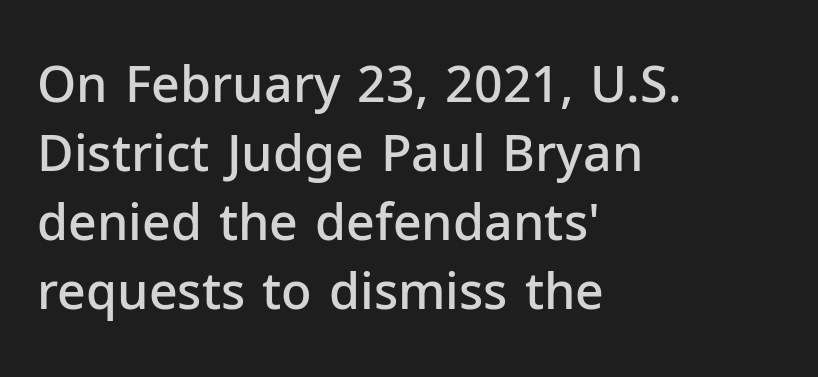
{"serif": "no", "italic": "no", "bold": "semi", "weight": "semibold", "width": "normal", "stroke_contrast": "low", "x_height": "medium", "monospaced": "no", "underline": "no", "align": "left", "line_spacing": "normal", "line_spacing_ratio": 1.38, "letter_spacing": "normal", "letter_spacing_em": 0.0, "glyph_px": 50}
